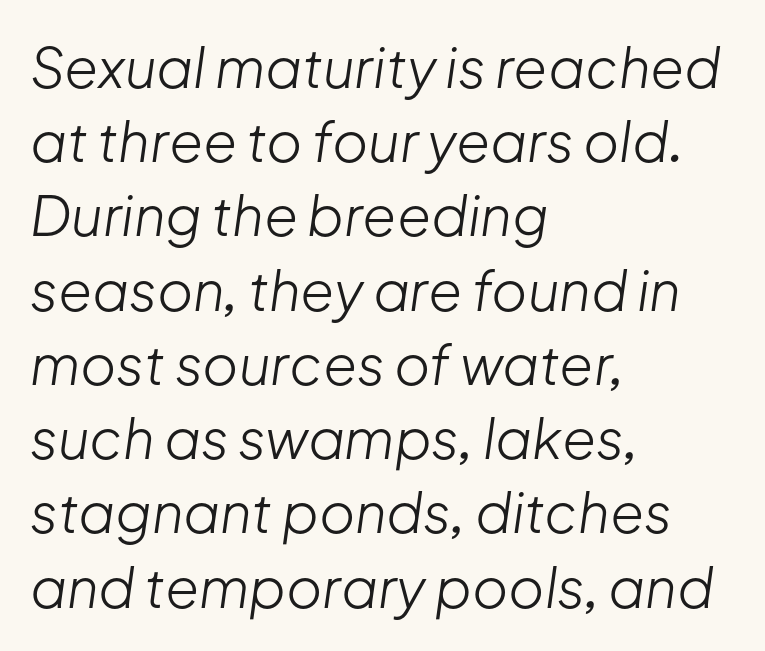
{"italic": "yes", "lean": "right", "slant_degrees": 8, "bold": "no", "weight": "light", "width": "normal", "stroke_contrast": "low", "x_height": "medium", "monospaced": "no", "underline": "no", "align": "left", "line_spacing": "normal", "line_spacing_ratio": 1.35, "letter_spacing": "normal", "letter_spacing_em": 0.0, "glyph_px": 55}
